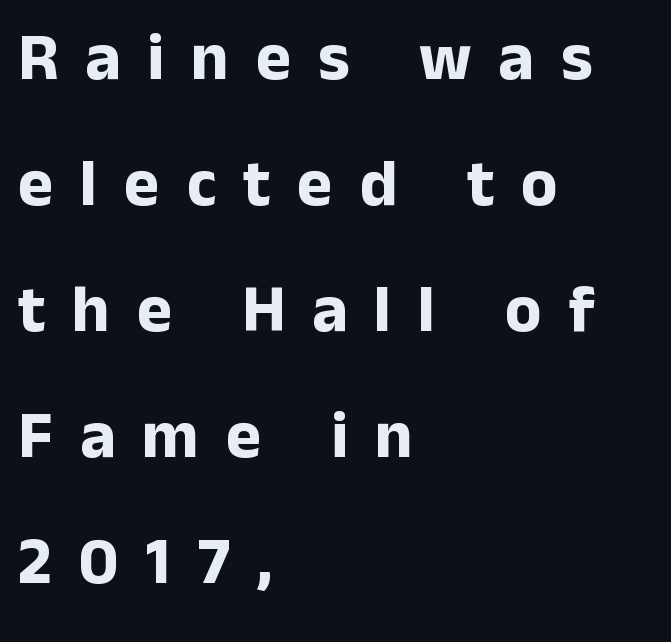
The image shows 67 px bold sans-serif type, upright; set left-aligned, line spacing 1.88x, unusually wide letter spacing (+0.4 em), not underlined; low stroke contrast and a medium x-height.
